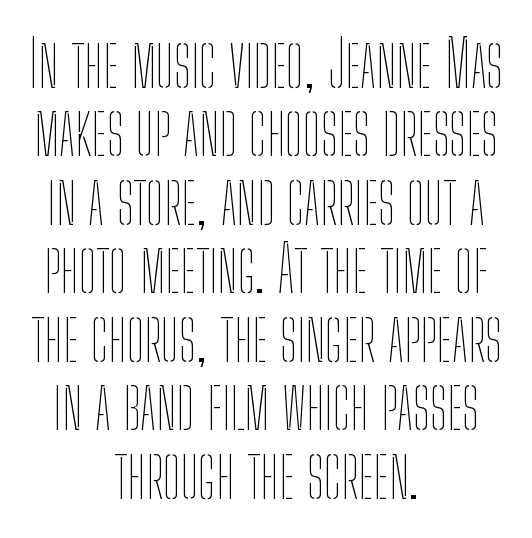
Q: Is the text bold? A: No.
Q: Is the text italic (slanted)? A: No, it is upright.
Q: Is the text underlined? A: No.
Q: How is the paragraph aligned? A: Centered.
Q: Is the spacing between letters normal or unusually wide? A: Normal.
Q: Is the spacing between lines tight, normal or loose? A: Tight.
Q: Width (condensed, normal, or wide)? A: Condensed.
Q: Stroke contrast? A: Low.
Q: x-height? A: Medium.
Q: Monospaced? A: No.
